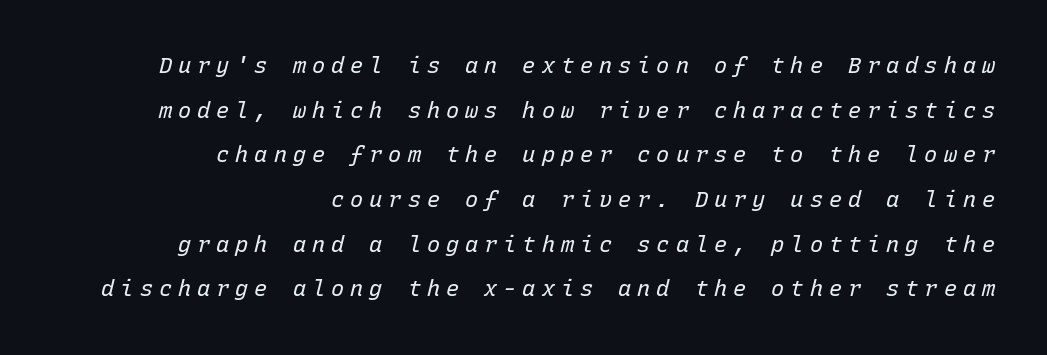
{"italic": "yes", "lean": "right", "slant_degrees": 15, "bold": "no", "underline": "no", "align": "right", "line_spacing": "loose", "line_spacing_ratio": 2.03, "letter_spacing": "wide", "letter_spacing_em": 0.27, "glyph_px": 22}
